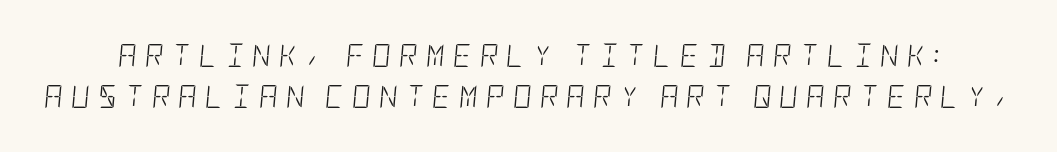
Bold? No — there's no thickening of the strokes. Compared with ordinary roman type, these characters are visibly tilted. Spacing between characters has been opened up far beyond the box default. The gap between lines stays unmarked.
